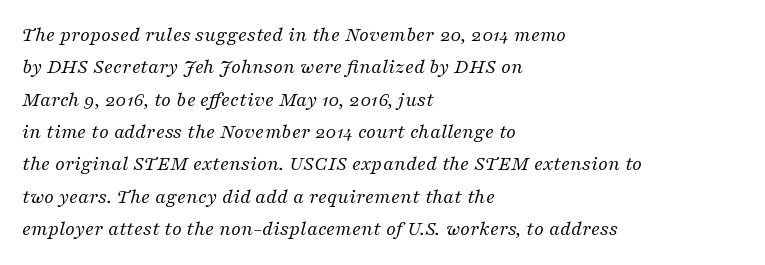
The image shows 21 px text type, italic (leaning right); set left-aligned, normal line spacing (1.54x), normal letter spacing, not underlined.
